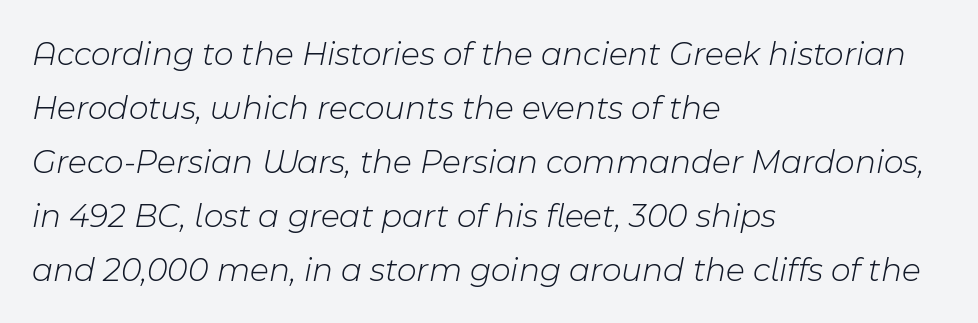
Q: Is the text bold? A: No.
Q: Is the text italic (slanted)? A: Yes, it leans right by about 11 degrees.
Q: Is the text underlined? A: No.
Q: How is the paragraph aligned? A: Left-aligned.
Q: Is the spacing between letters normal or unusually wide? A: Normal.
Q: Is the spacing between lines tight, normal or loose? A: Normal.
Q: Width (condensed, normal, or wide)? A: Normal.
Q: Stroke contrast? A: Low.
Q: x-height? A: Medium.
Q: Monospaced? A: No.
